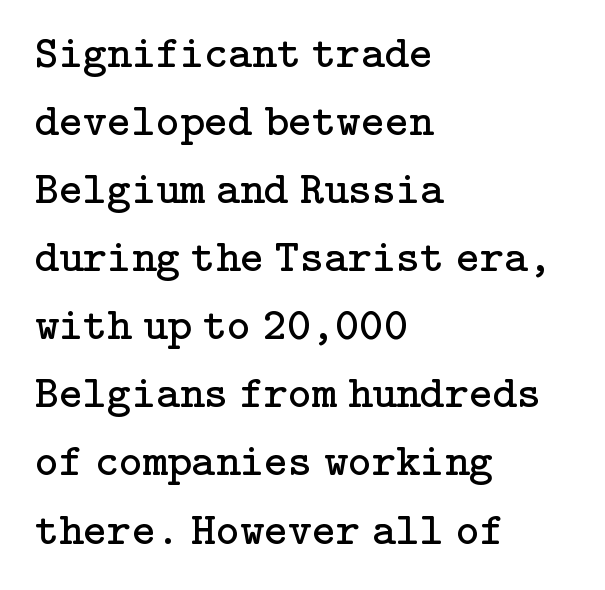
{"serif": "yes", "italic": "no", "bold": "no", "weight": "regular", "width": "normal", "stroke_contrast": "low", "x_height": "medium", "underline": "no", "align": "left", "line_spacing": "normal", "line_spacing_ratio": 1.48, "letter_spacing": "normal", "letter_spacing_em": 0.0, "glyph_px": 46}
